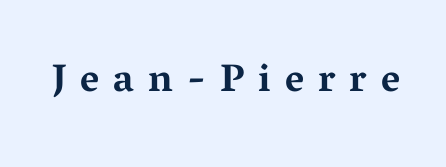
The image shows 39 px bold, wide serif type, upright; set unusually wide letter spacing (+0.36 em), not underlined; medium stroke contrast and a medium x-height.
